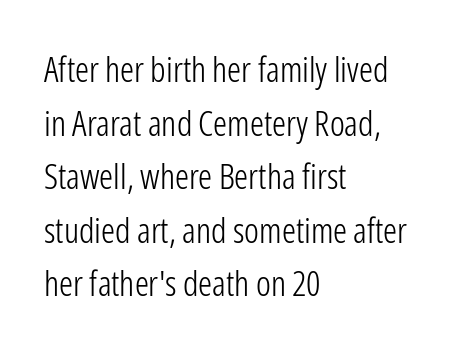
The image shows 35 px light, condensed sans-serif type, upright; set left-aligned, normal line spacing (1.53x), normal letter spacing, not underlined; low stroke contrast and a medium x-height.
